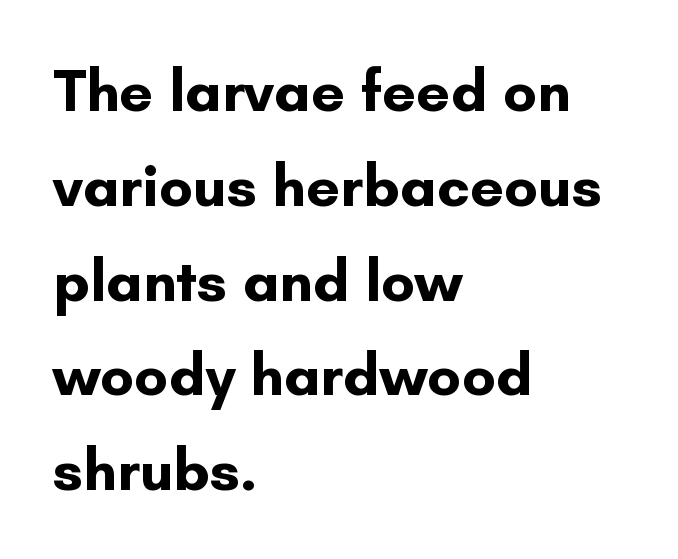
The font's upright variant was chosen for this text. Glance below the letters and you will spot only blank space. Letterform terminals end flat and unadorned throughout the passage. Leading: standard. You could not count columns in this text — the font is proportionally spaced. Stroke thickness is high; the sample reads as a true bold.
